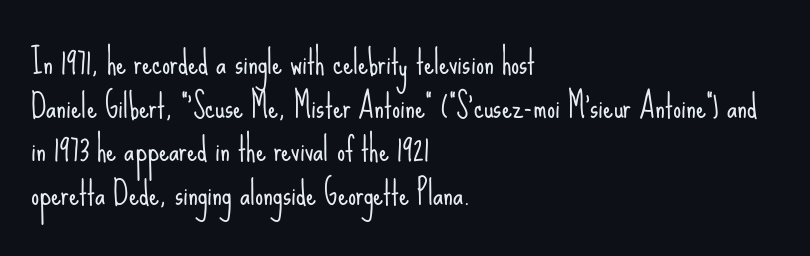
Stroke terminals: plain, sans-serif. Leftover space on each line is placed entirely after the last word. Nobody drew a line under any word here. On a weight scale, this lands at 450 or below. The block of text has a typical density, with ordinary space between rows. These lines keep a tight, regular rhythm from letter to letter.
